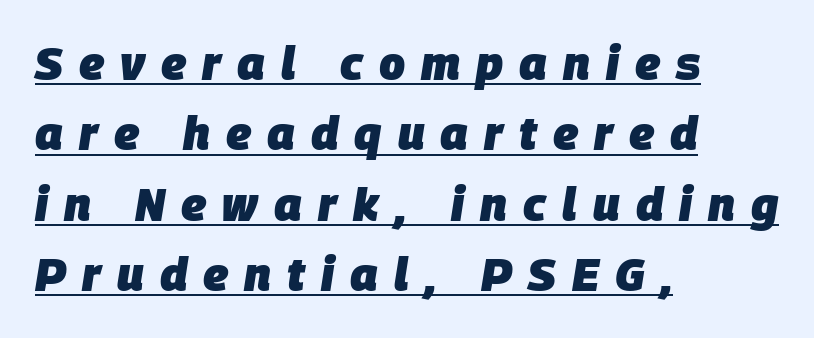
Q: Is the text bold? A: Yes.
Q: Is the text italic (slanted)? A: Yes, it leans right by about 9 degrees.
Q: Is the text underlined? A: Yes.
Q: How is the paragraph aligned? A: Left-aligned.
Q: Is the spacing between letters normal or unusually wide? A: Unusually wide.
Q: Is the spacing between lines tight, normal or loose? A: Normal.
Q: Width (condensed, normal, or wide)? A: Normal.
Q: Stroke contrast? A: Low.
Q: x-height? A: Large.
Q: Monospaced? A: No.
